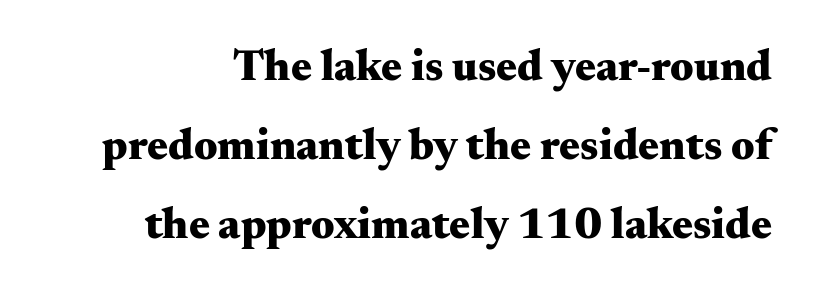
The image shows 44 px heavy, wide serif type, upright; set line spacing 1.8x, normal letter spacing, not underlined; medium stroke contrast and a small x-height.
